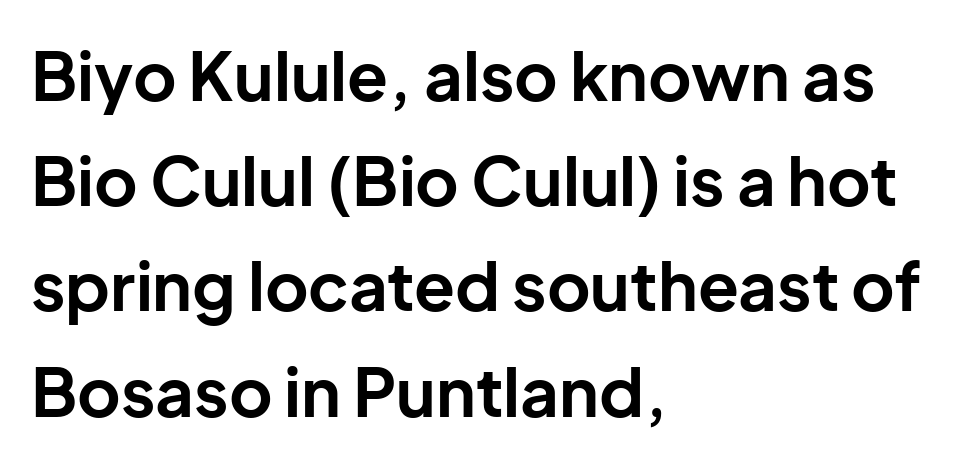
The image shows 67 px bold sans-serif type, upright; set left-aligned, normal line spacing (1.57x), normal letter spacing, not underlined; low stroke contrast and a medium x-height.
